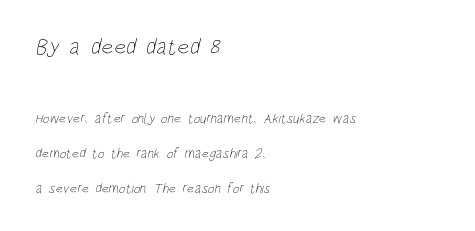
Size contrast runs from large at the top to small at the bottom. The letters look calm and open, with moderate or lighter stems. Check under the words: just untouched page. Summary of vertical rhythm: relaxed, with wide interline spacing. Students, note that the glyphs here touch the page at normal intervals. The typesetter chose a ragged-right arrangement here.
